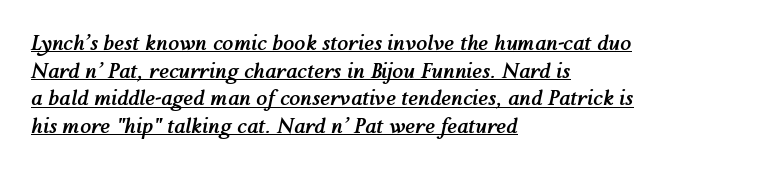
{"italic": "yes", "lean": "right", "slant_degrees": 12, "bold": "yes", "underline": "yes", "align": "left", "line_spacing": "normal", "line_spacing_ratio": 1.38, "letter_spacing": "normal", "letter_spacing_em": 0.0, "glyph_px": 20}
